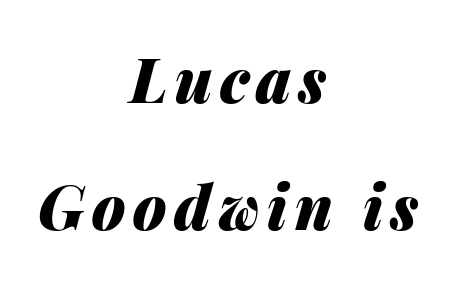
Its strokes are broad and dark, the hallmark of bold type. These lines stand farther apart than default settings would place them. Alignment: centered. A typesetter would call this proportional, since set widths differ per character. Clear beneath every line of the passage. Tall strokes in this sample are angled rather than plumb.
